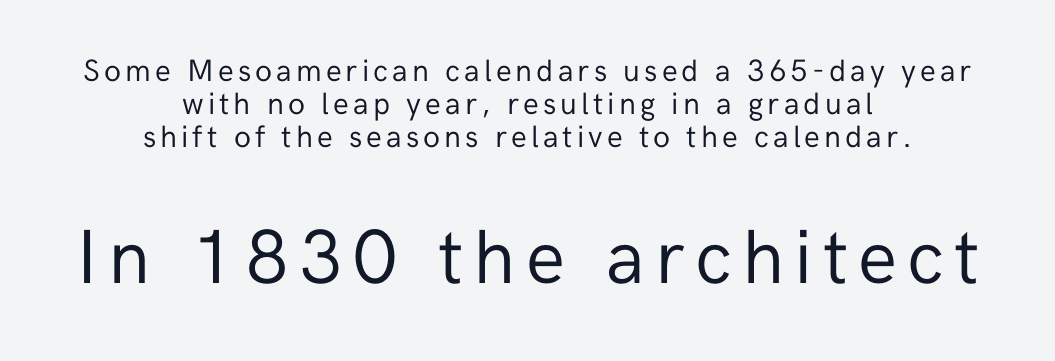
The image shows 77 px regular-weight sans-serif type, upright; set centered, tight line spacing (1.06x), not underlined; the second (bottom) block is 2.48x larger; low stroke contrast and a medium x-height.
